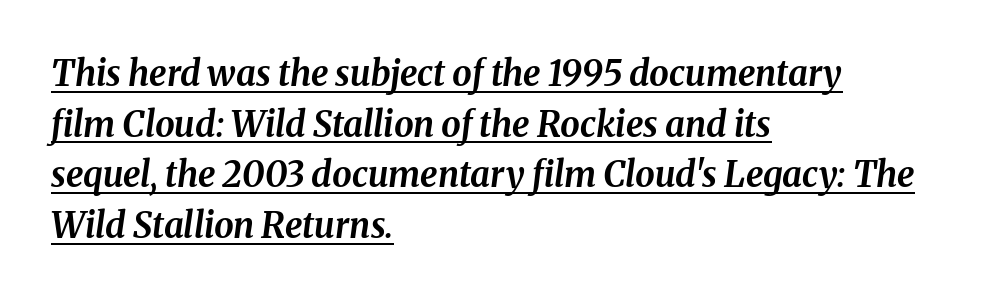
The image shows 35 px bold type, italic (leaning right); set left-aligned, normal line spacing (1.45x), normal letter spacing, underlined; medium stroke contrast and a medium x-height.
